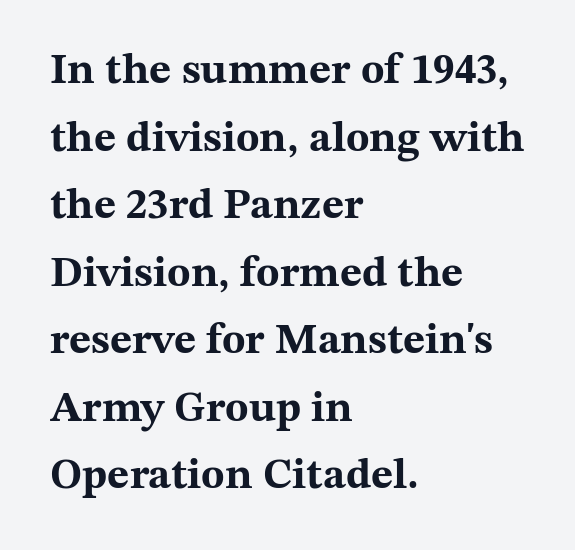
The image shows 43 px bold, wide serif type, upright; set left-aligned, normal line spacing (1.57x), normal letter spacing, not underlined; medium stroke contrast and a medium x-height.
